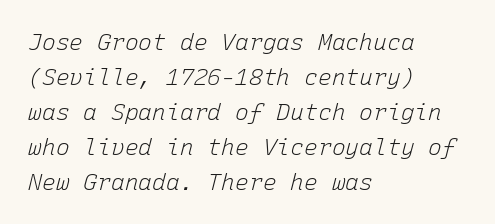
{"italic": "yes", "lean": "right", "slant_degrees": 15, "bold": "no", "underline": "no", "align": "left", "line_spacing": "normal", "line_spacing_ratio": 1.52, "letter_spacing": "normal", "letter_spacing_em": 0.0, "glyph_px": 23}
